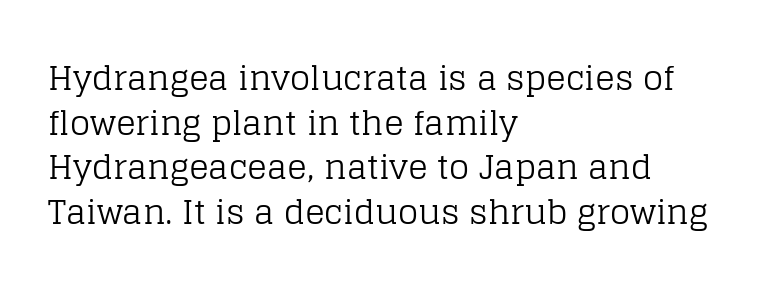
The image shows 33 px regular-weight serif type, upright; set left-aligned, normal line spacing (1.35x), normal letter spacing, not underlined; low stroke contrast and a large x-height.
